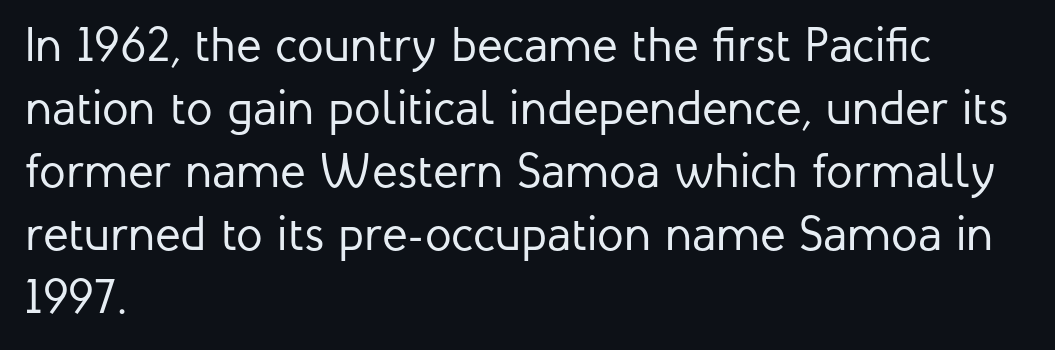
The ragged edge is on the right, which tells us the setting is flush left. Type style note: lacks serifs. A typesetter would call this zero additional tracking. The strokes are not fattened; the text isn't bold. Clear beneath every line of the passage.
